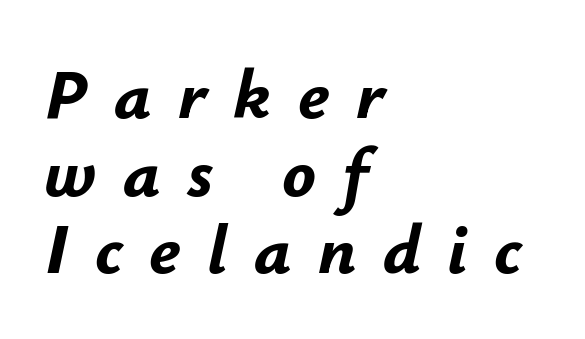
The image shows 70 px bold type, italic (leaning right); set left-aligned, tight line spacing (1.11x), unusually wide letter spacing (+0.38 em), not underlined; low stroke contrast and a small x-height.
